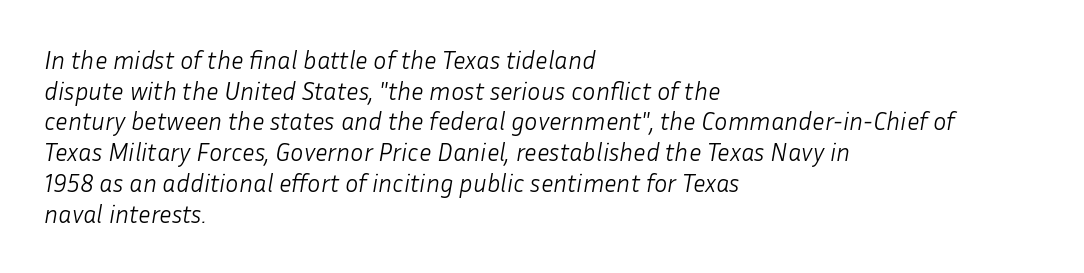
{"italic": "yes", "lean": "right", "slant_degrees": 10, "bold": "no", "underline": "no", "align": "left", "line_spacing_ratio": 1.23, "letter_spacing": "normal", "letter_spacing_em": 0.0, "glyph_px": 25}
